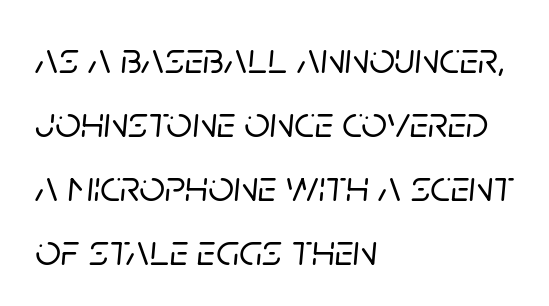
Q: Is the text italic (slanted)? A: Yes, it leans right by about 5 degrees.
Q: Is the text underlined? A: No.
Q: How is the paragraph aligned? A: Left-aligned.
Q: Is the spacing between letters normal or unusually wide? A: Normal.
Q: Is the spacing between lines tight, normal or loose? A: Normal.
Q: Width (condensed, normal, or wide)? A: Normal.
Q: Stroke contrast? A: Low.
Q: x-height? A: Large.
Q: Monospaced? A: No.
